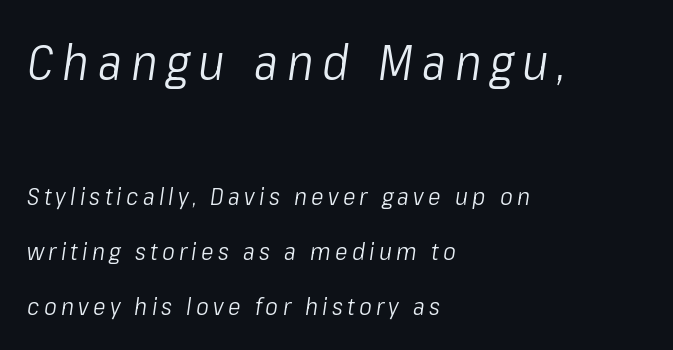
Q: Is the text bold? A: No.
Q: Is the text italic (slanted)? A: Yes, it leans right by about 8 degrees.
Q: Is the text underlined? A: No.
Q: How is the paragraph aligned? A: Left-aligned.
Q: Is the spacing between lines tight, normal or loose? A: Loose.
Q: Which block of text is set in a larger size, the first (top) or the second (bottom)? A: The first (top) one.
Q: Width (condensed, normal, or wide)? A: Condensed.
Q: Stroke contrast? A: Low.
Q: x-height? A: Medium.
Q: Monospaced? A: No.
